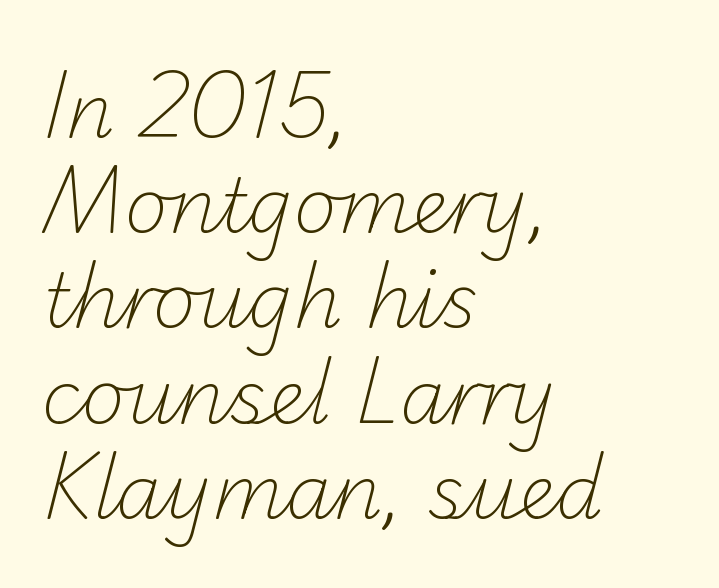
{"serif": "no", "bold": "no", "weight": "light", "width": "normal", "stroke_contrast": "low", "x_height": "small", "monospaced": "no", "underline": "no", "align": "left", "line_spacing": "normal", "line_spacing_ratio": 1.27, "letter_spacing": "normal", "letter_spacing_em": 0.0, "glyph_px": 75}
